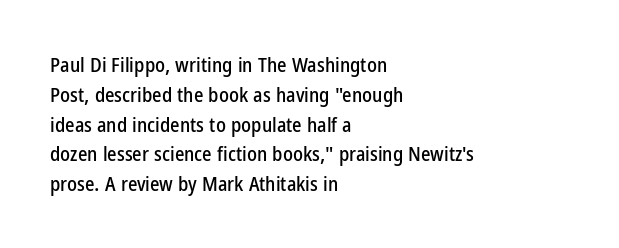
Q: Is the text italic (slanted)? A: No, it is upright.
Q: Is the text underlined? A: No.
Q: How is the paragraph aligned? A: Left-aligned.
Q: Is the spacing between letters normal or unusually wide? A: Normal.
Q: Is the spacing between lines tight, normal or loose? A: Normal.
